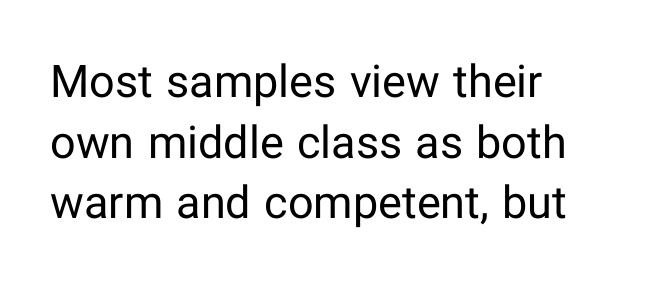
The image shows 45 px regular-weight sans-serif type, upright; set left-aligned, normal line spacing (1.35x), normal letter spacing, not underlined; low stroke contrast and a medium x-height.
